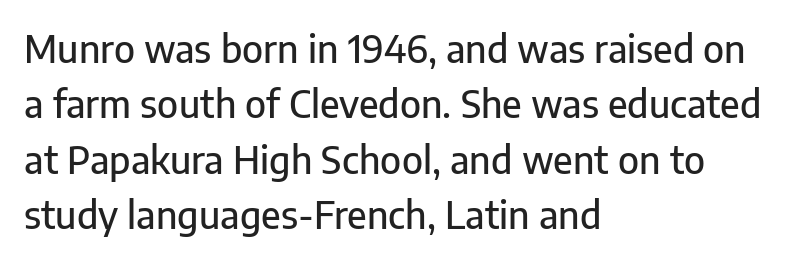
The image shows 37 px sans-serif type, upright; set left-aligned, normal line spacing (1.5x), normal letter spacing, not underlined; low stroke contrast and a medium x-height.
